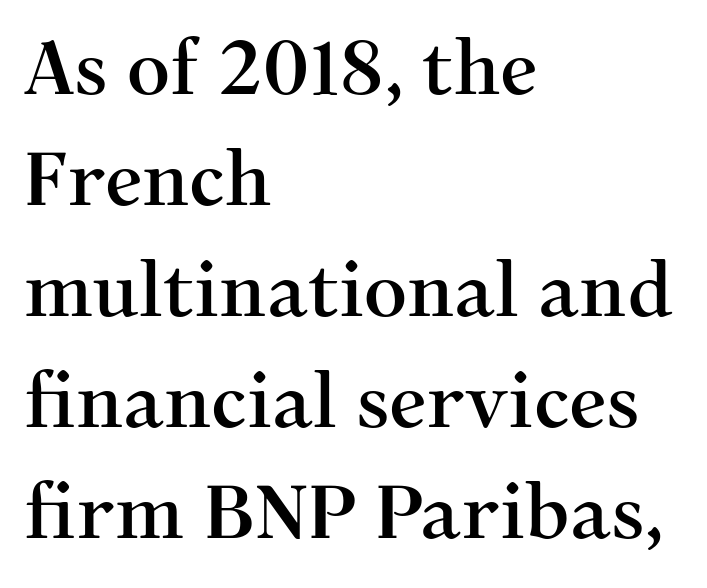
{"serif": "yes", "italic": "no", "width": "normal", "stroke_contrast": "medium", "x_height": "medium", "monospaced": "no", "underline": "no", "align": "left", "line_spacing": "normal", "line_spacing_ratio": 1.48, "letter_spacing": "normal", "letter_spacing_em": 0.0, "glyph_px": 75}
